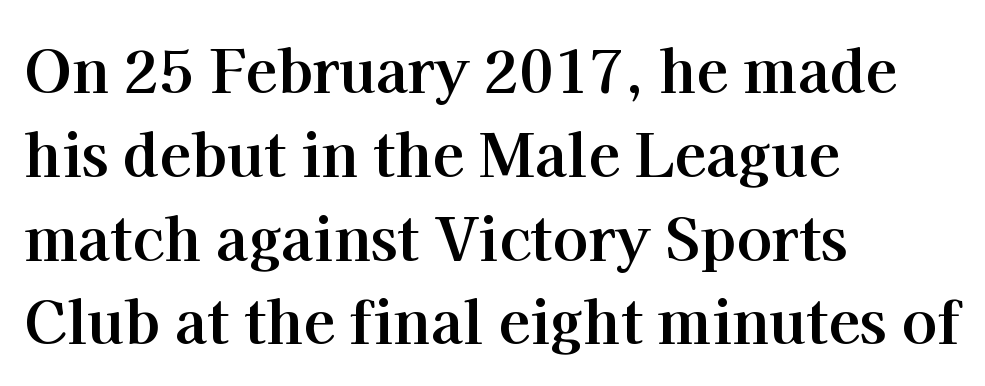
The image shows 59 px bold serif type, upright; set left-aligned, normal line spacing (1.42x), normal letter spacing, not underlined; high stroke contrast and a medium x-height.
